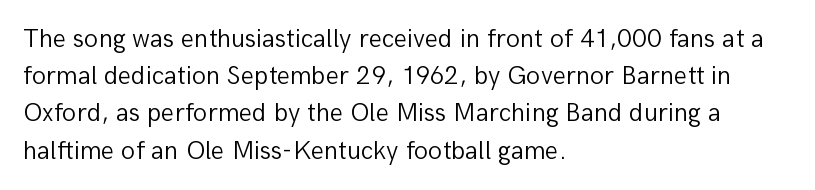
{"italic": "no", "bold": "no", "underline": "no", "align": "left", "line_spacing": "normal", "line_spacing_ratio": 1.43, "letter_spacing": "normal", "letter_spacing_em": 0.0, "glyph_px": 26}
